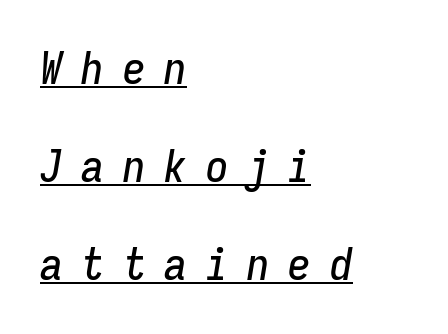
Q: Is the text italic (slanted)? A: Yes, it leans right by about 9 degrees.
Q: Is the text underlined? A: Yes.
Q: How is the paragraph aligned? A: Left-aligned.
Q: Is the spacing between letters normal or unusually wide? A: Unusually wide.
Q: Is the spacing between lines tight, normal or loose? A: Loose.
Q: Width (condensed, normal, or wide)? A: Condensed.
Q: Stroke contrast? A: Low.
Q: x-height? A: Medium.
Q: Monospaced? A: Yes.
